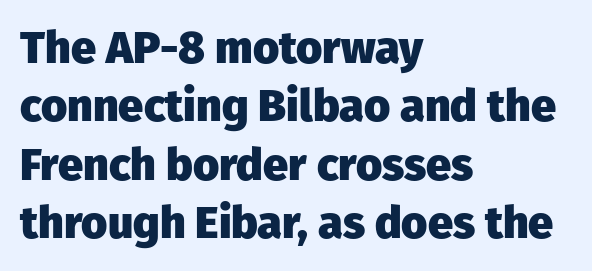
Every row of glyphs begins at an identical x-position on the left. The passage shown is not underscored anywhere. Varying glyph widths throughout — classic text-font behaviour. The type sits square on the baseline with zero lean.
